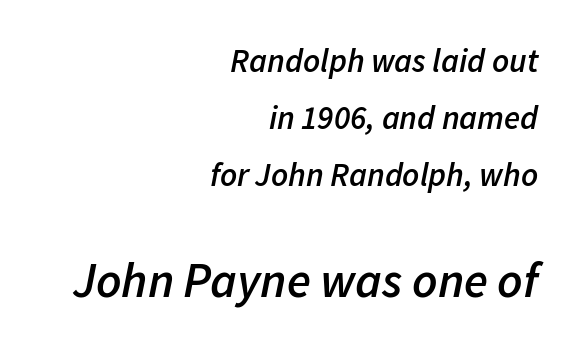
{"italic": "yes", "lean": "right", "slant_degrees": 11, "bold": "semi", "weight": "semibold", "width": "normal", "stroke_contrast": "low", "x_height": "medium", "monospaced": "no", "underline": "no", "align": "right", "line_spacing_ratio": 1.72, "letter_spacing": "normal", "letter_spacing_em": 0.0, "larger_block": "second", "size_ratio": 1.48, "glyph_px": 49}
